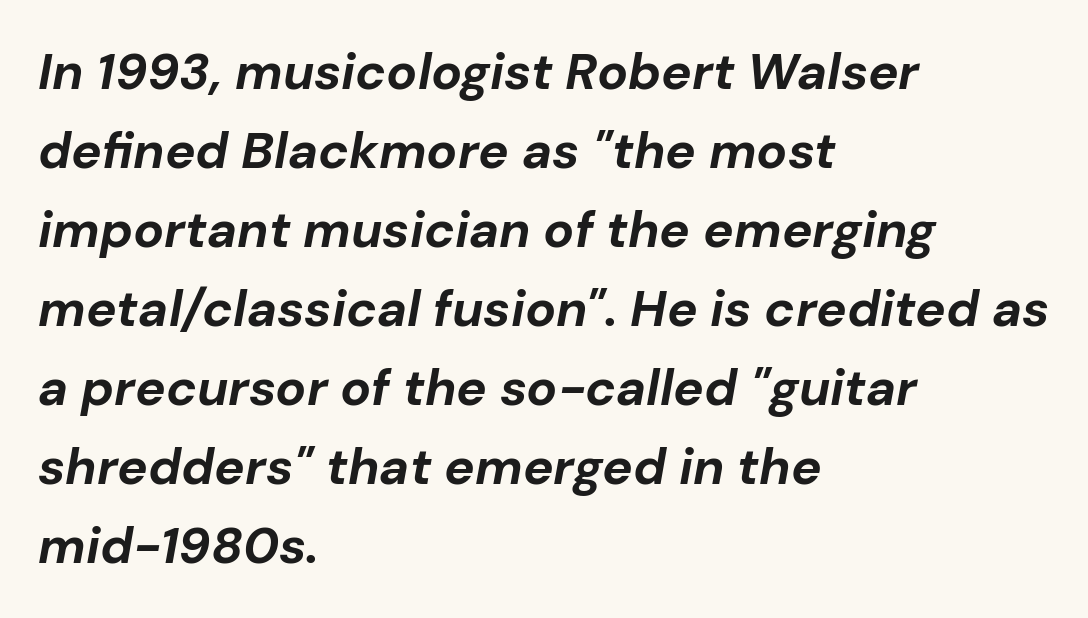
Q: Is the text bold? A: Yes.
Q: Is the text italic (slanted)? A: Yes, it leans right by about 10 degrees.
Q: Is the text underlined? A: No.
Q: How is the paragraph aligned? A: Left-aligned.
Q: Is the spacing between letters normal or unusually wide? A: Normal.
Q: Is the spacing between lines tight, normal or loose? A: Normal.
Q: Width (condensed, normal, or wide)? A: Normal.
Q: Stroke contrast? A: Low.
Q: x-height? A: Medium.
Q: Monospaced? A: No.
